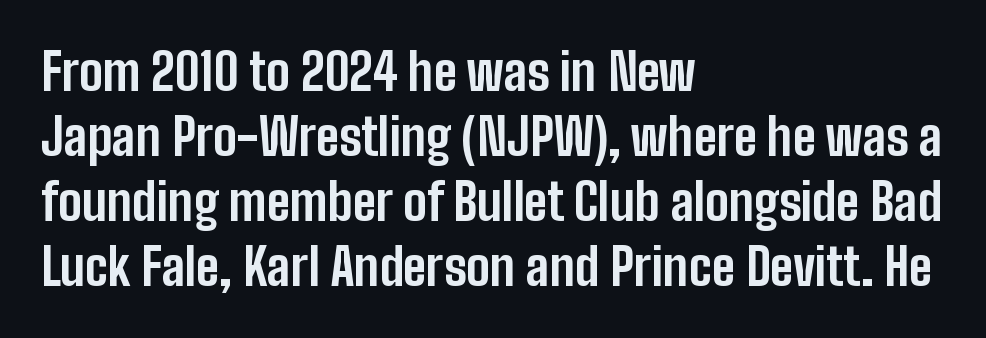
Upright lettering throughout. The horizontal fit of the characters is conventional and even. A classic flush-left, rag-right setting is used for this passage. Nobody drew a line under any word here.
